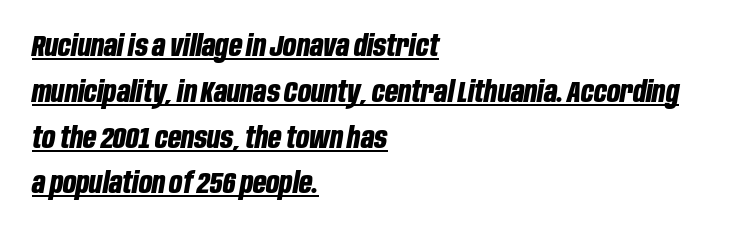
Q: Is the text bold? A: Yes.
Q: Is the text italic (slanted)? A: Yes, it leans right by about 10 degrees.
Q: Is the text underlined? A: Yes.
Q: How is the paragraph aligned? A: Left-aligned.
Q: Is the spacing between letters normal or unusually wide? A: Normal.
Q: Is the spacing between lines tight, normal or loose? A: Normal.
Q: Width (condensed, normal, or wide)? A: Condensed.
Q: Stroke contrast? A: Low.
Q: x-height? A: Large.
Q: Monospaced? A: No.
